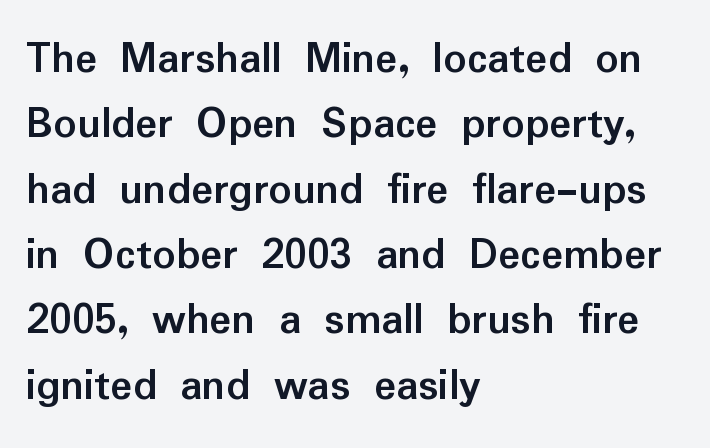
A sans-serif font was chosen for this passage. The letters sit at their default tracking, neither squeezed nor spread. Think of a printed novel: that variable character pitch is what you see here. The typesetting leans heavy: a genuine bold. Compared with typical paragraphs, the rows here are spaced about the same. Ordinary non-slanted type is in use.
